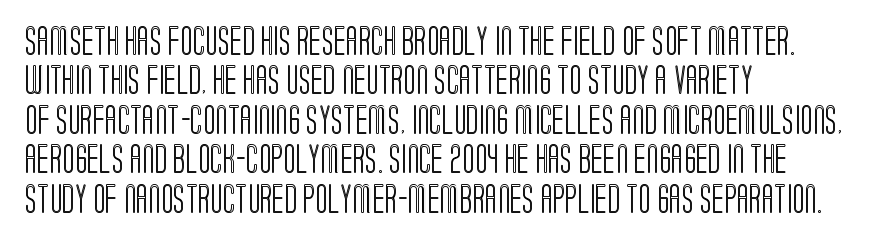
{"italic": "no", "width": "condensed", "x_height": "large", "monospaced": "no", "underline": "no", "align": "left", "line_spacing": "normal", "line_spacing_ratio": 1.36, "letter_spacing": "normal", "letter_spacing_em": 0.0, "glyph_px": 29}
